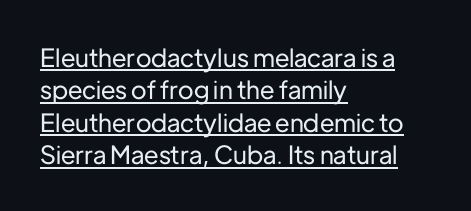
Q: Is the text italic (slanted)? A: No, it is upright.
Q: Is the text underlined? A: Yes.
Q: How is the paragraph aligned? A: Left-aligned.
Q: Is the spacing between letters normal or unusually wide? A: Normal.
Q: Is the spacing between lines tight, normal or loose? A: Normal.
